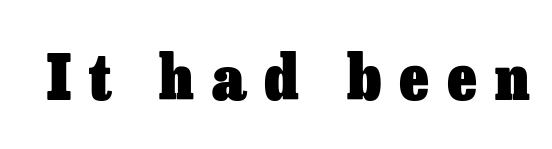
The image shows 62 px heavy type, upright; set unusually wide letter spacing (+0.29 em), not underlined; low stroke contrast and a medium x-height.
